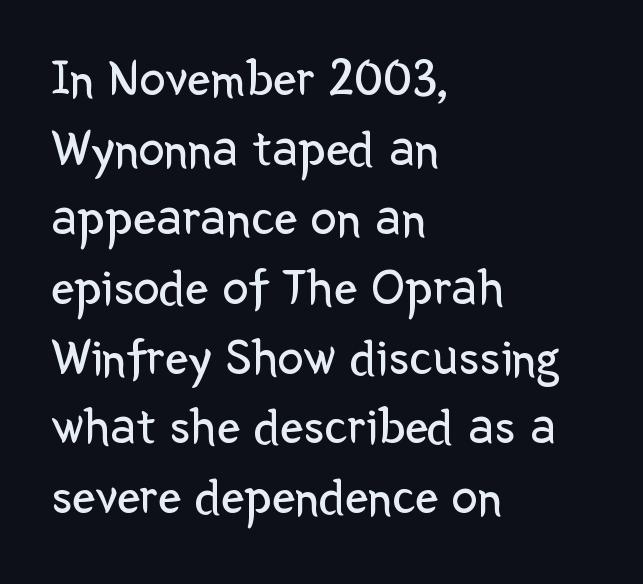
Q: Is the text bold? A: No.
Q: Is the text italic (slanted)? A: No, it is upright.
Q: Is the typeface a serif or a sans-serif typeface? A: Sans-serif.
Q: Is the text underlined? A: No.
Q: How is the paragraph aligned? A: Left-aligned.
Q: Is the spacing between letters normal or unusually wide? A: Normal.
Q: Is the spacing between lines tight, normal or loose? A: Normal.
Q: Width (condensed, normal, or wide)? A: Normal.
Q: Stroke contrast? A: Low.
Q: x-height? A: Medium.
Q: Monospaced? A: No.
